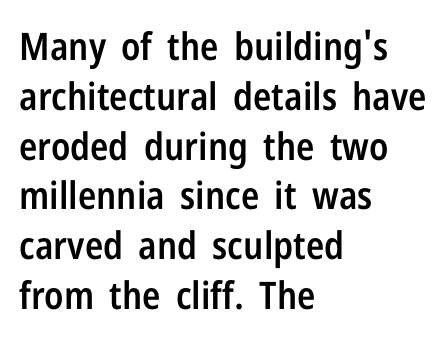
{"serif": "no", "italic": "no", "bold": "semi", "weight": "semibold", "width": "condensed", "stroke_contrast": "low", "x_height": "medium", "monospaced": "no", "underline": "no", "align": "left", "line_spacing": "normal", "line_spacing_ratio": 1.31, "letter_spacing": "normal", "letter_spacing_em": 0.0, "glyph_px": 38}
